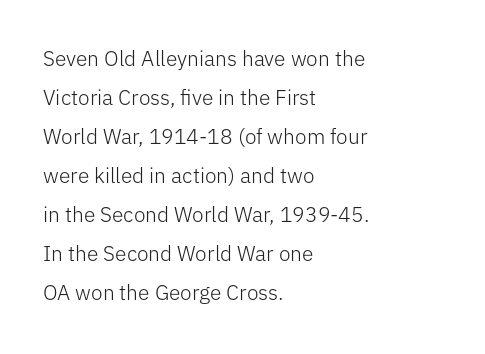
{"italic": "no", "bold": "no", "underline": "no", "align": "left", "line_spacing_ratio": 1.86, "letter_spacing": "normal", "letter_spacing_em": 0.0, "glyph_px": 21}
